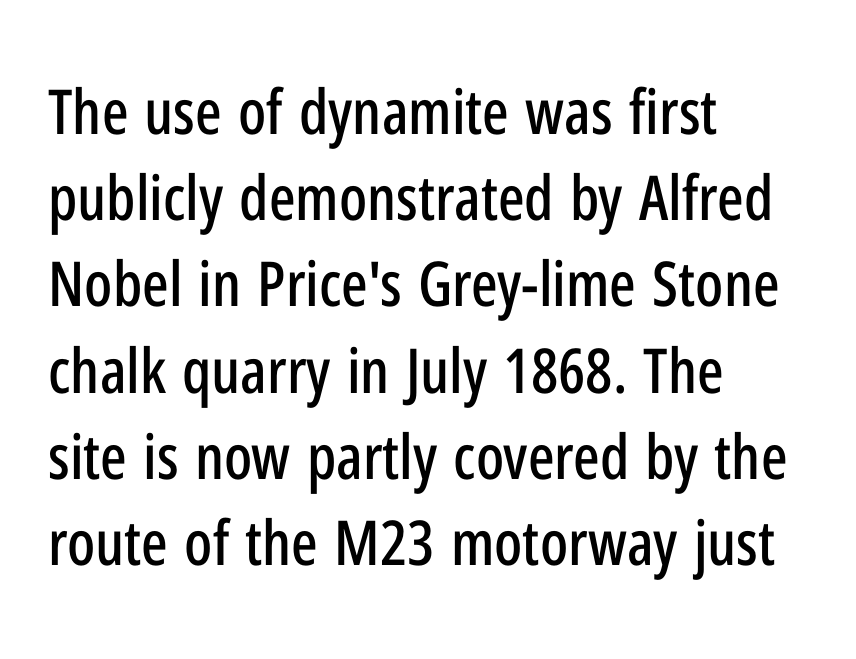
{"serif": "no", "italic": "no", "width": "condensed", "stroke_contrast": "low", "x_height": "medium", "monospaced": "no", "underline": "no", "align": "left", "line_spacing": "normal", "line_spacing_ratio": 1.39, "letter_spacing": "normal", "letter_spacing_em": 0.0, "glyph_px": 62}
